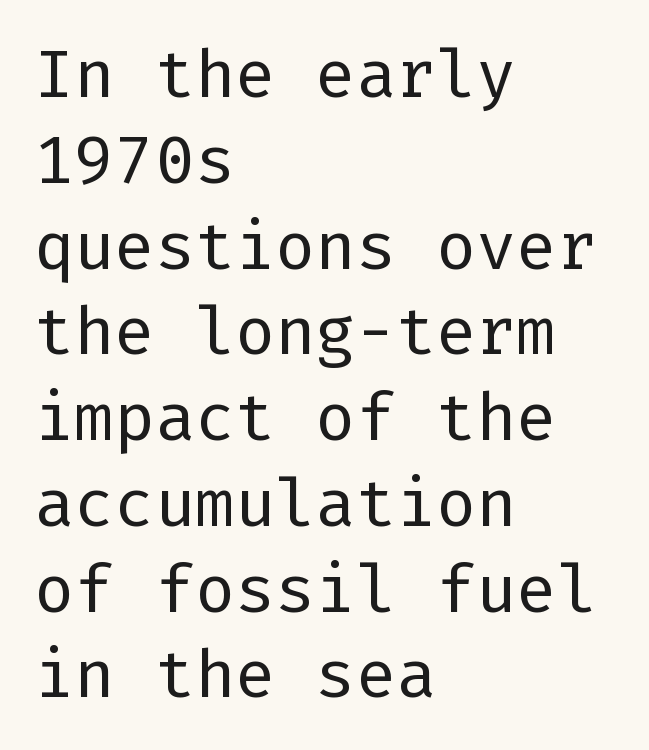
The image shows 67 px regular-weight sans-serif type, upright; set left-aligned, normal line spacing (1.28x), normal letter spacing, not underlined; low stroke contrast and a medium x-height.
